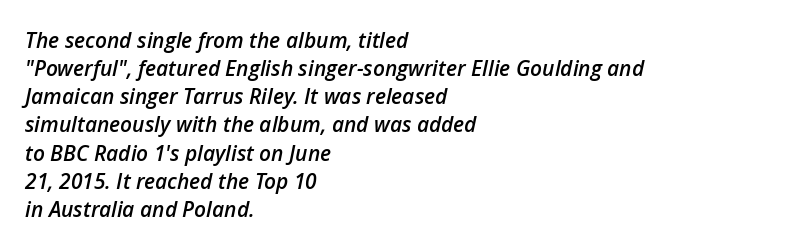
{"italic": "yes", "lean": "right", "slant_degrees": 12, "bold": "semi", "underline": "no", "align": "left", "line_spacing": "normal", "line_spacing_ratio": 1.34, "letter_spacing": "normal", "letter_spacing_em": 0.0, "glyph_px": 21}
